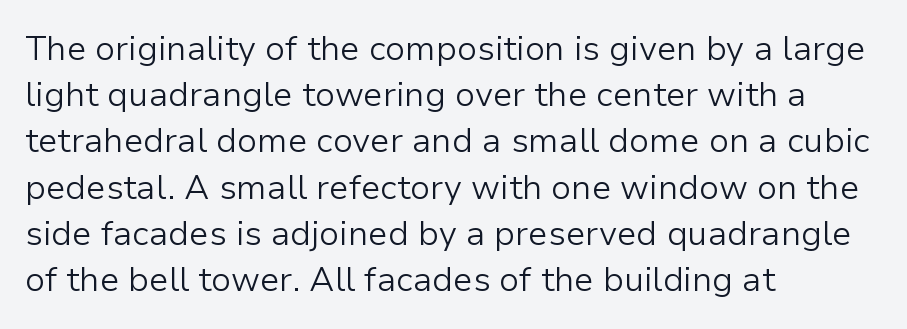
Q: Is the text bold? A: No.
Q: Is the text italic (slanted)? A: No, it is upright.
Q: Is the typeface a serif or a sans-serif typeface? A: Sans-serif.
Q: Is the text underlined? A: No.
Q: How is the paragraph aligned? A: Left-aligned.
Q: Is the spacing between letters normal or unusually wide? A: Normal.
Q: Is the spacing between lines tight, normal or loose? A: Normal.
Q: Width (condensed, normal, or wide)? A: Normal.
Q: Stroke contrast? A: Low.
Q: x-height? A: Medium.
Q: Monospaced? A: No.
